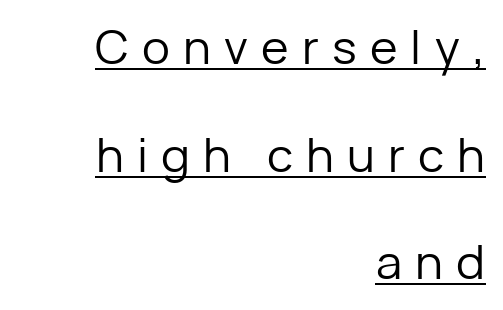
Q: Is the text bold? A: No.
Q: Is the text italic (slanted)? A: No, it is upright.
Q: Is the typeface a serif or a sans-serif typeface? A: Sans-serif.
Q: Is the text underlined? A: Yes.
Q: How is the paragraph aligned? A: Right-aligned.
Q: Is the spacing between letters normal or unusually wide? A: Unusually wide.
Q: Is the spacing between lines tight, normal or loose? A: Loose.
Q: Width (condensed, normal, or wide)? A: Normal.
Q: Stroke contrast? A: Low.
Q: x-height? A: Medium.
Q: Monospaced? A: No.
